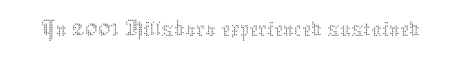
The image shows 51 px thin type, upright; set normal letter spacing, not underlined; medium stroke contrast and a medium x-height.
